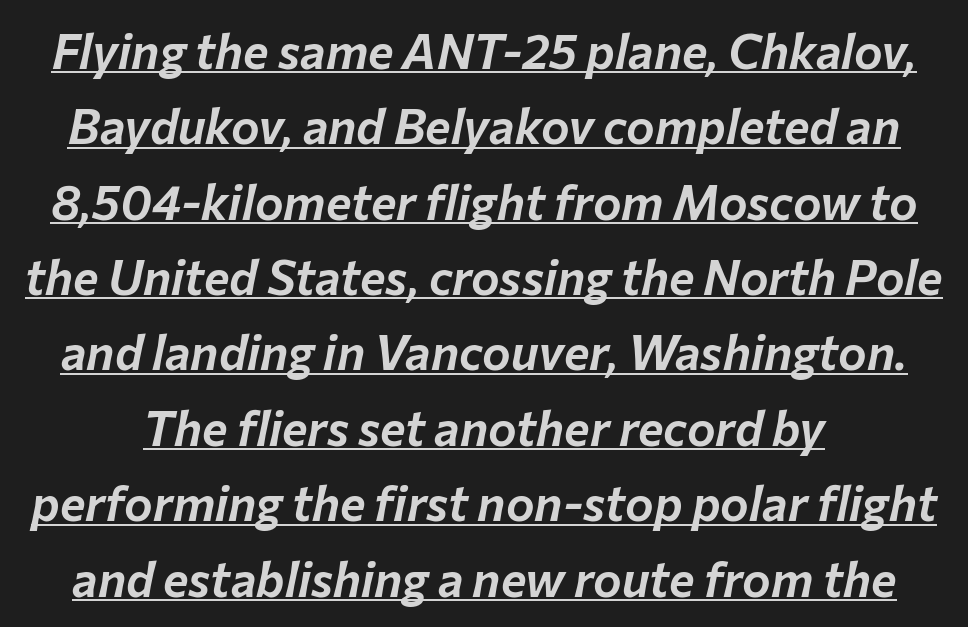
Character widths vary here, with narrow letters taking less room than wide ones. Does the leading feel generous? No, just average. The string is rendered with underlining switched on. Letter spacing: default. The rendering applies a slant to the glyphs.
